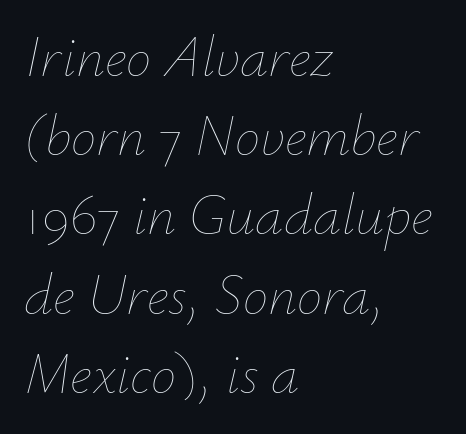
The image shows 57 px thin type, italic (leaning right); set left-aligned, normal line spacing (1.39x), normal letter spacing, not underlined; low stroke contrast and a small x-height.
